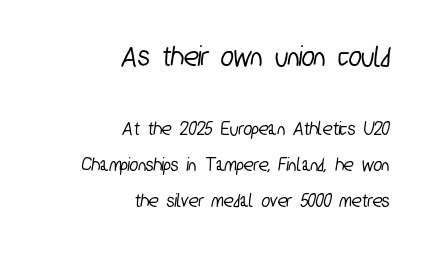
The rendering shrinks the type as you move from the upper chunk to the lower. Varying glyph widths throughout — classic text-font behaviour. The passage is arranged like a letterhead date or caption credit — flush right. The tracking reads as untouched default to a designer's eye.
